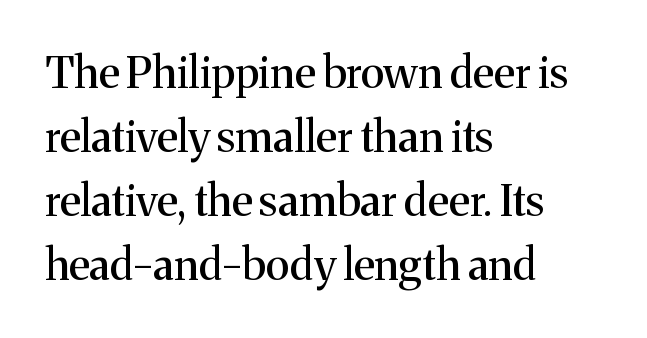
The image shows 43 px serif type, upright; set left-aligned, normal line spacing (1.49x), normal letter spacing, not underlined; medium stroke contrast and a medium x-height.
